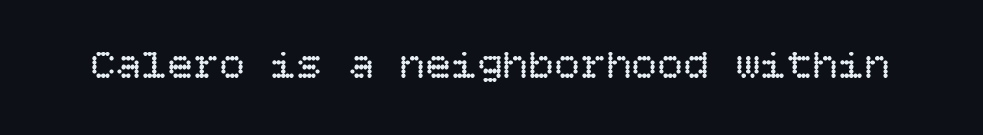
Q: Is the text bold? A: No.
Q: Is the text italic (slanted)? A: No, it is upright.
Q: Is the text underlined? A: No.
Q: Is the spacing between letters normal or unusually wide? A: Normal.
Q: Width (condensed, normal, or wide)? A: Normal.
Q: Stroke contrast? A: Low.
Q: x-height? A: Large.
